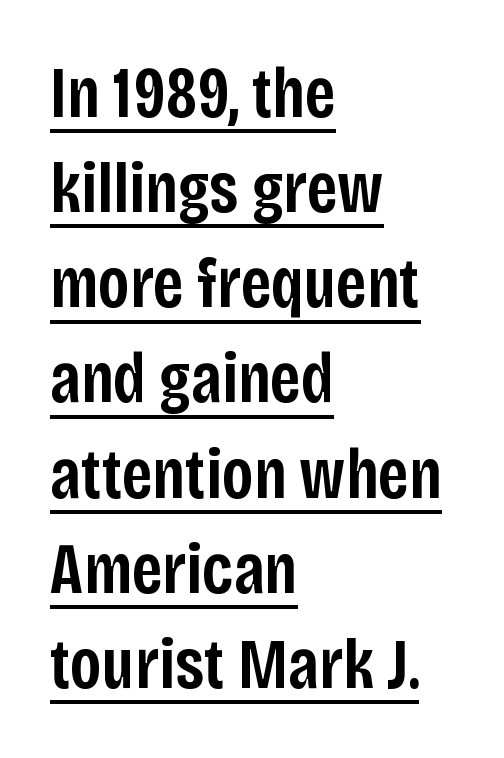
Q: Is the text bold? A: Semi-bold.
Q: Is the text italic (slanted)? A: No, it is upright.
Q: Is the typeface a serif or a sans-serif typeface? A: Sans-serif.
Q: Is the text underlined? A: Yes.
Q: How is the paragraph aligned? A: Left-aligned.
Q: Is the spacing between letters normal or unusually wide? A: Normal.
Q: Is the spacing between lines tight, normal or loose? A: Normal.
Q: Width (condensed, normal, or wide)? A: Condensed.
Q: Stroke contrast? A: Low.
Q: x-height? A: Large.
Q: Monospaced? A: No.
